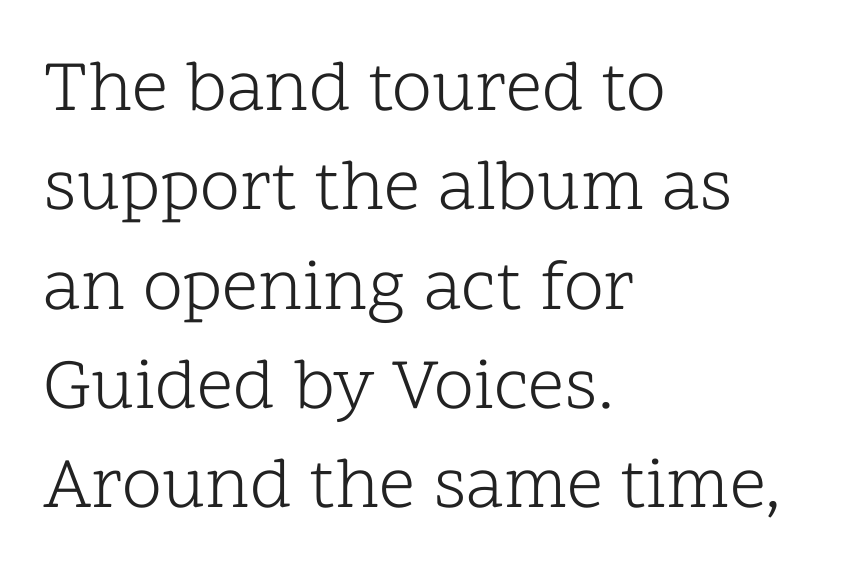
The image shows 72 px light serif type, upright; set left-aligned, normal line spacing (1.38x), normal letter spacing, not underlined; low stroke contrast and a medium x-height.
